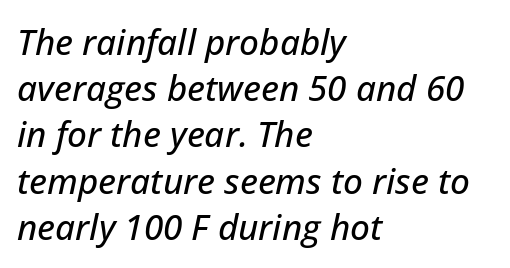
{"italic": "yes", "lean": "right", "slant_degrees": 12, "width": "normal", "stroke_contrast": "low", "x_height": "medium", "monospaced": "no", "underline": "no", "align": "left", "line_spacing": "normal", "line_spacing_ratio": 1.32, "letter_spacing": "normal", "letter_spacing_em": 0.0, "glyph_px": 35}
